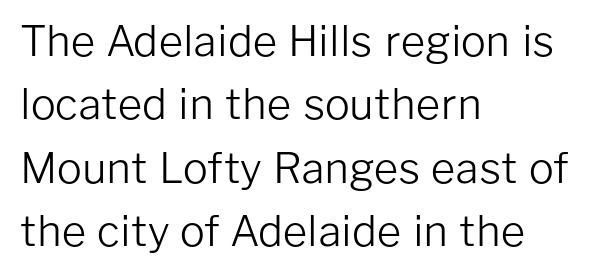
Think of a printed novel: that variable character pitch is what you see here. Is the letter spacing exaggerated? No — it looks like the ordinary default. The letters stand straight up with perfectly vertical stems. Vertical stems look standard width or narrower in stroke.
